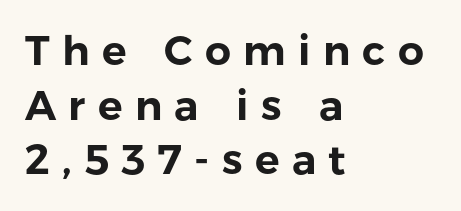
{"serif": "no", "italic": "no", "width": "normal", "stroke_contrast": "low", "x_height": "medium", "monospaced": "no", "underline": "no", "align": "left", "line_spacing": "normal", "line_spacing_ratio": 1.33, "letter_spacing": "wide", "letter_spacing_em": 0.3, "glyph_px": 41}
